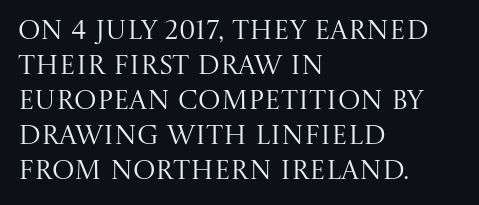
Q: Is the text bold? A: No.
Q: Is the text italic (slanted)? A: No, it is upright.
Q: Is the text underlined? A: No.
Q: How is the paragraph aligned? A: Left-aligned.
Q: Is the spacing between letters normal or unusually wide? A: Normal.
Q: Is the spacing between lines tight, normal or loose? A: Normal.
